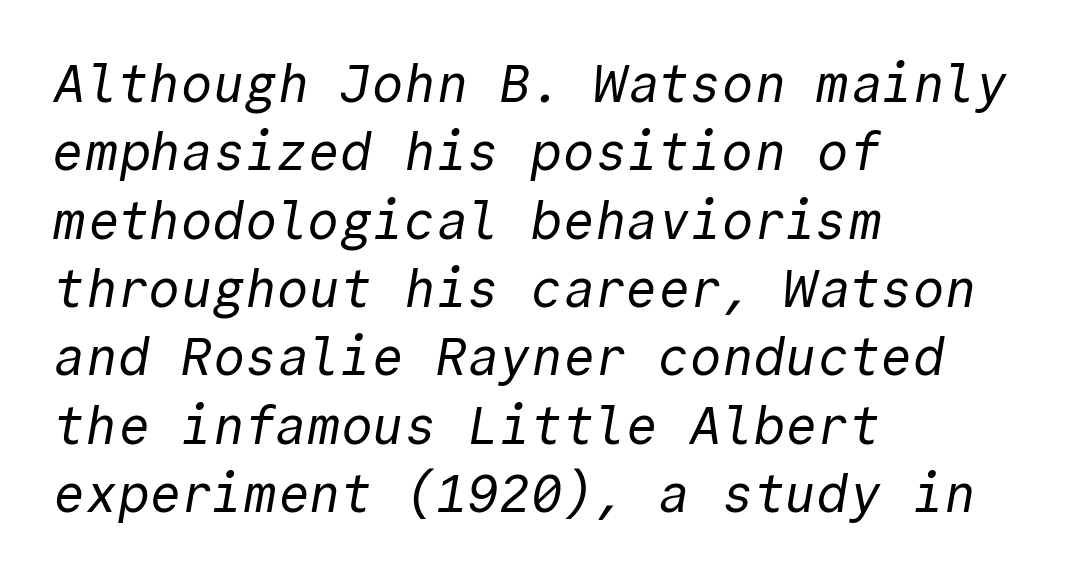
Bare-footed words on every line. In terms of letterform style, serifs are entirely absent. The letters march in equal steps, a hallmark of fixed-pitch type. The typesetting does not lean heavy: it is not bold.
